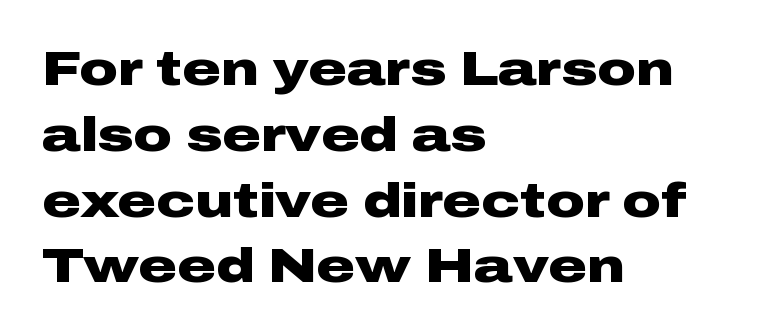
You could call the tracking neutral — neither tight nor loose. The rag falls on the right side of this text block. Notice how thick the strokes are: this is what a full bold looks like. How would I describe the line gaps? Plain and ordinary. Each letter keeps its own natural width here, so spacing adapts to shape. Letterform terminals end flat and unadorned throughout the passage.
